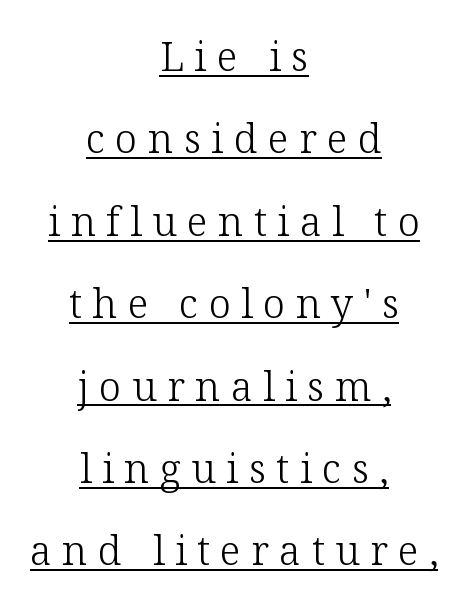
The image shows 40 px light serif type, upright; set centered, loose line spacing (2.06x), unusually wide letter spacing (+0.26 em), underlined; low stroke contrast and a medium x-height.
